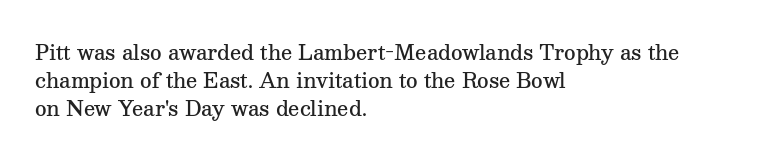
Q: Is the text bold? A: Semi-bold.
Q: Is the text italic (slanted)? A: No, it is upright.
Q: Is the text underlined? A: No.
Q: How is the paragraph aligned? A: Left-aligned.
Q: Is the spacing between letters normal or unusually wide? A: Normal.
Q: Is the spacing between lines tight, normal or loose? A: Normal.
